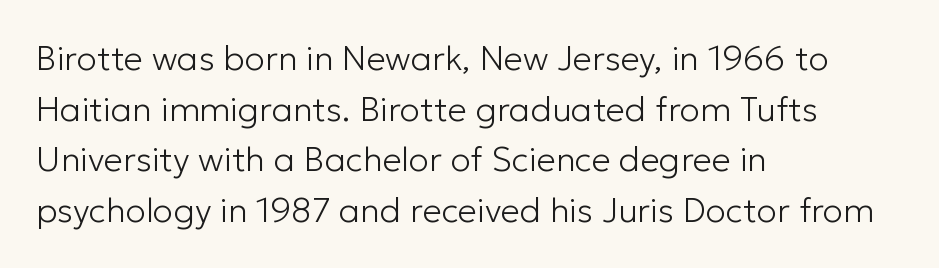
{"serif": "no", "italic": "no", "bold": "no", "weight": "light", "width": "normal", "stroke_contrast": "low", "x_height": "medium", "monospaced": "no", "underline": "no", "align": "left", "line_spacing": "normal", "line_spacing_ratio": 1.49, "letter_spacing": "normal", "letter_spacing_em": 0.0, "glyph_px": 34}
